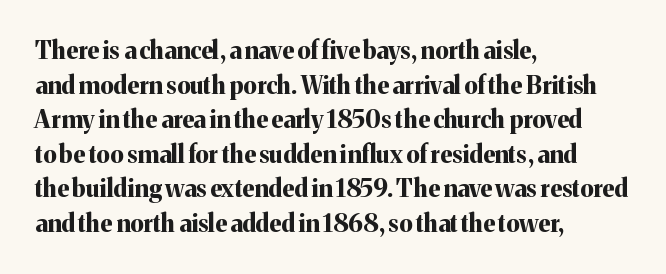
Rule under the text: the space is simply empty. Nothing unusual about the tracking: characters are spaced as the font intends. Leading: standard. This sample uses an upright cut, with every glyph sitting square on the baseline. Set as a true bold cut, around the 700 mark. Line beginnings align vertically; line endings do not.
